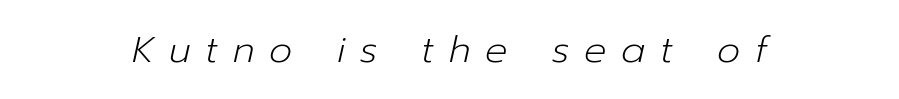
Note the varied advance widths — an 'i' is clearly narrower than an 'm'. The rendering positions every line midway between the sides. This sample uses expanded letter spacing, leaving extra air between glyphs. Honestly, there is no underline to notice here at all.
